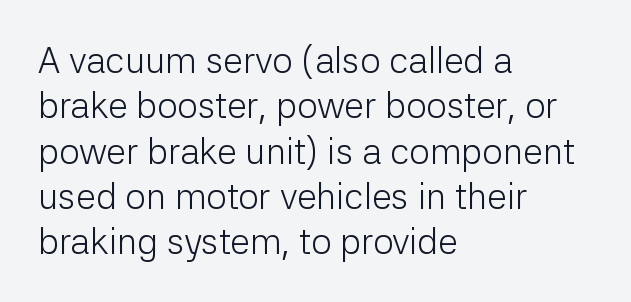
Q: Is the text bold? A: No.
Q: Is the text italic (slanted)? A: No, it is upright.
Q: Is the typeface a serif or a sans-serif typeface? A: Sans-serif.
Q: Is the text underlined? A: No.
Q: How is the paragraph aligned? A: Left-aligned.
Q: Is the spacing between letters normal or unusually wide? A: Normal.
Q: Is the spacing between lines tight, normal or loose? A: Normal.
Q: Width (condensed, normal, or wide)? A: Normal.
Q: Stroke contrast? A: Low.
Q: x-height? A: Medium.
Q: Monospaced? A: No.
